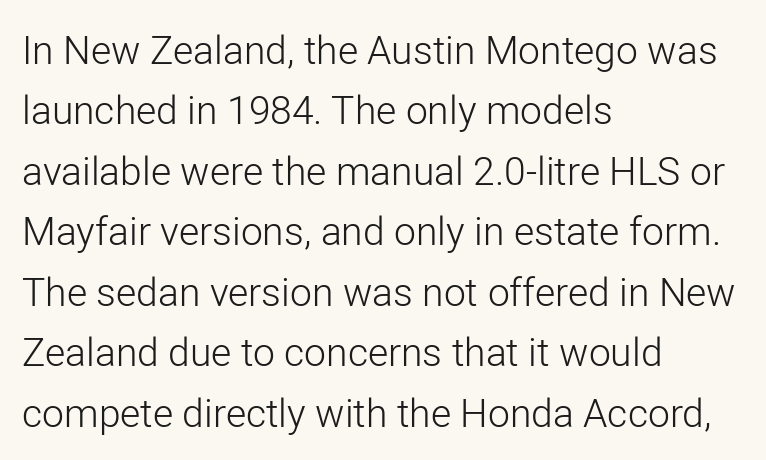
Q: Is the text bold? A: No.
Q: Is the text italic (slanted)? A: No, it is upright.
Q: Is the typeface a serif or a sans-serif typeface? A: Sans-serif.
Q: Is the text underlined? A: No.
Q: How is the paragraph aligned? A: Left-aligned.
Q: Is the spacing between letters normal or unusually wide? A: Normal.
Q: Is the spacing between lines tight, normal or loose? A: Normal.
Q: Width (condensed, normal, or wide)? A: Normal.
Q: Stroke contrast? A: Low.
Q: x-height? A: Medium.
Q: Monospaced? A: No.
